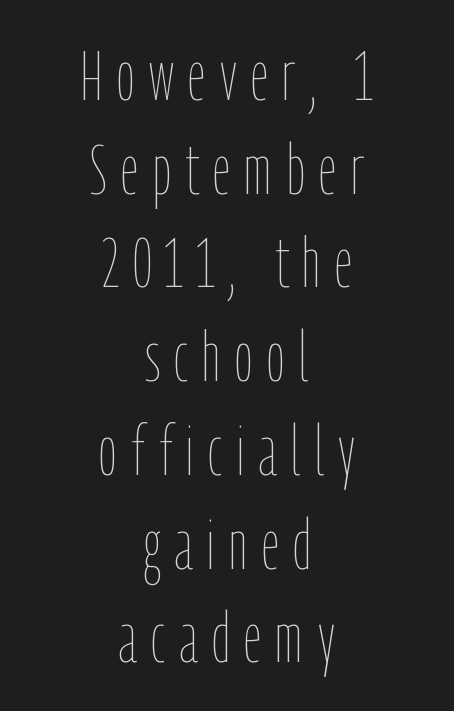
This rendering uses center alignment, leaving both contours irregular but symmetric. This sample uses an upright cut, with every glyph sitting square on the baseline. Vertically, the passage feels balanced, rows spaced as you'd expect. Plain, unruled lines of type. Stem width sits at or under what a default text font uses. Observe the wide spacing: letters keep a clear distance from each other.
